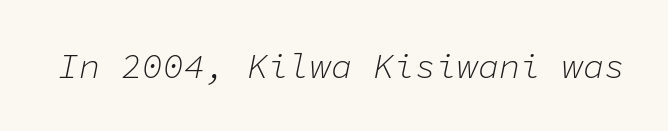
Q: Is the text bold? A: No.
Q: Is the text italic (slanted)? A: Yes, it leans right by about 11 degrees.
Q: Is the text underlined? A: No.
Q: Is the spacing between letters normal or unusually wide? A: Normal.
Q: Width (condensed, normal, or wide)? A: Normal.
Q: Stroke contrast? A: Low.
Q: x-height? A: Medium.
Q: Monospaced? A: Yes.
